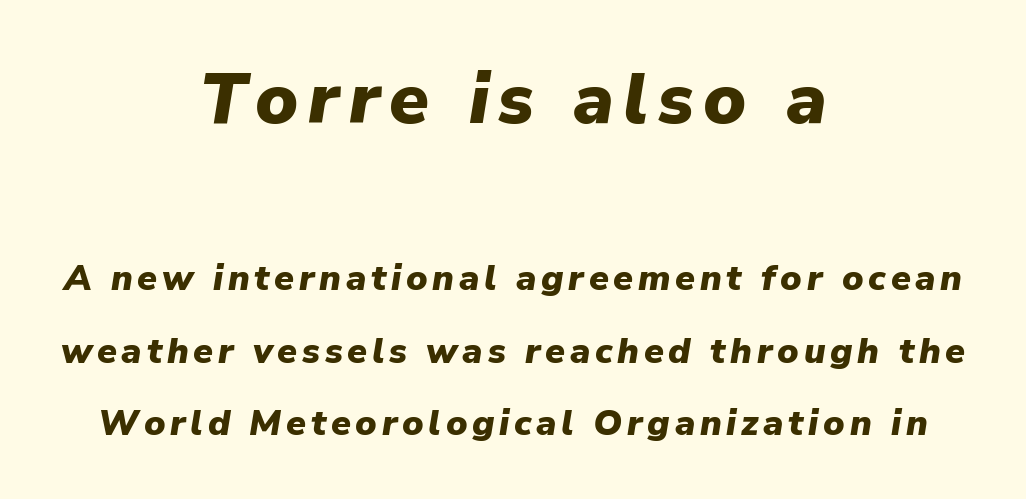
The image shows 72 px heavy type, italic (leaning right); set centered, loose line spacing (2.02x), not underlined; the first (top) block is 2.0x larger; low stroke contrast and a medium x-height.
